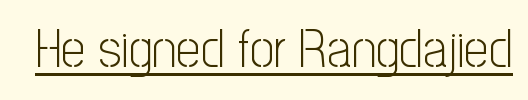
Q: Is the text bold? A: No.
Q: Is the text italic (slanted)? A: No, it is upright.
Q: Is the typeface a serif or a sans-serif typeface? A: Sans-serif.
Q: Is the text underlined? A: Yes.
Q: Is the spacing between letters normal or unusually wide? A: Normal.
Q: Width (condensed, normal, or wide)? A: Condensed.
Q: Stroke contrast? A: Low.
Q: x-height? A: Medium.
Q: Monospaced? A: No.
